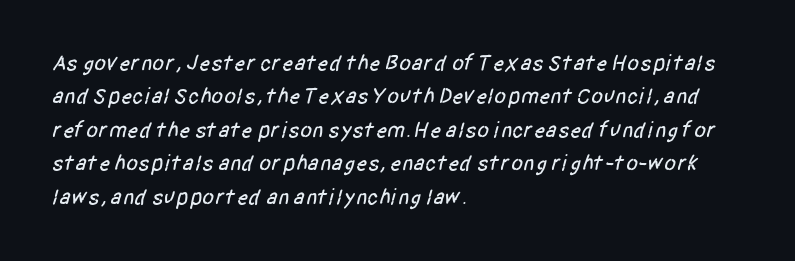
The passage shown stacks its lines at a standard gap. This sample uses plain, unmodified letter spacing. Leftover space on each line is placed entirely after the last word. Unmarked baselines from the first word to the last.
